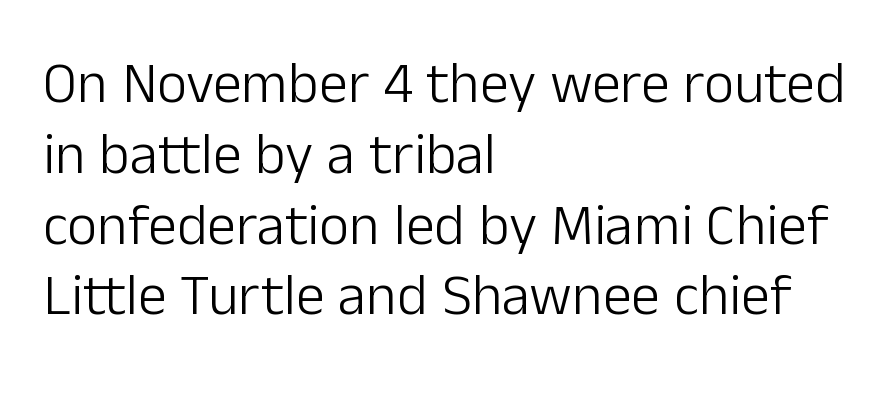
This rendering employs a face without finishing strokes, i.e., a sans-serif. Only glyphs here, with clear space below each row. Reading down the block, your eye returns to a fixed left position each line. Here the glyphs are tracked normally, forming tight word shapes. Nothing heavy about these letters — not bold at all.
